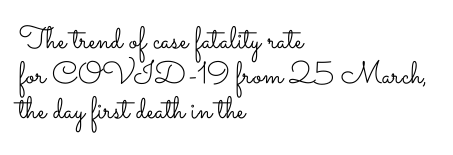
Each word holds together tightly as a unit, with standard inter-letter gaps. The letterforms sit at book weight or below. The rendering uses natural spacing where letterforms have individual widths.
